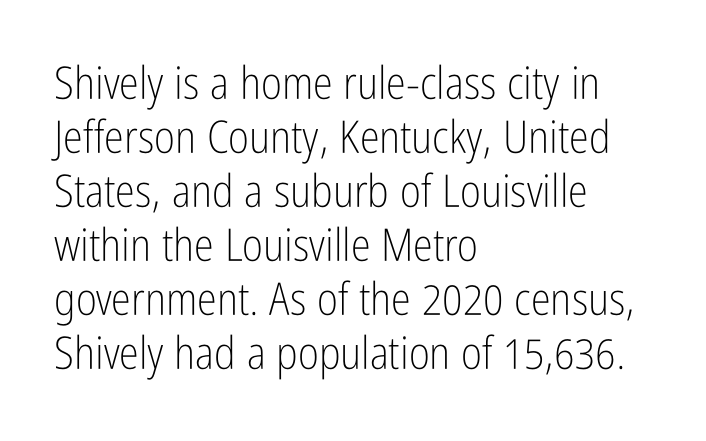
Q: Is the text bold? A: No.
Q: Is the text italic (slanted)? A: No, it is upright.
Q: Is the typeface a serif or a sans-serif typeface? A: Sans-serif.
Q: Is the text underlined? A: No.
Q: How is the paragraph aligned? A: Left-aligned.
Q: Is the spacing between letters normal or unusually wide? A: Normal.
Q: Width (condensed, normal, or wide)? A: Condensed.
Q: Stroke contrast? A: Low.
Q: x-height? A: Medium.
Q: Monospaced? A: No.
